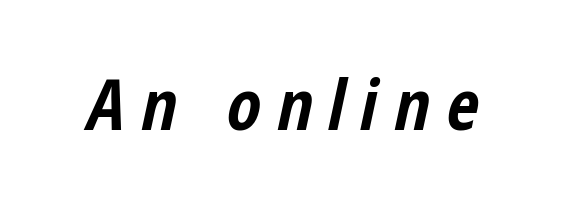
Q: Is the text bold? A: Yes.
Q: Is the text italic (slanted)? A: Yes, it leans right by about 12 degrees.
Q: Is the text underlined? A: No.
Q: Is the spacing between letters normal or unusually wide? A: Unusually wide.
Q: Width (condensed, normal, or wide)? A: Condensed.
Q: Stroke contrast? A: Low.
Q: x-height? A: Medium.
Q: Monospaced? A: No.
